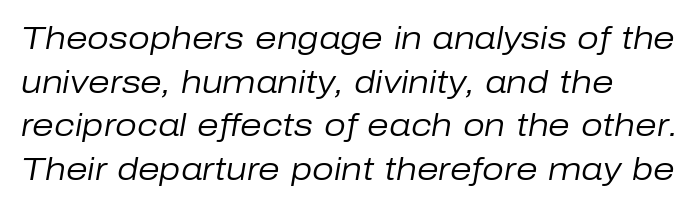
The axis of the letterforms is tilted away from vertical. The glyphs are unaccompanied by any horizontal stroke below them. The typesetting does not lean heavy: it is not bold. These lines are rendered in a variable-pitch font. Rows of type keep a routine distance in the vertical direction. The line texture is even and compact thanks to regular tracking.
